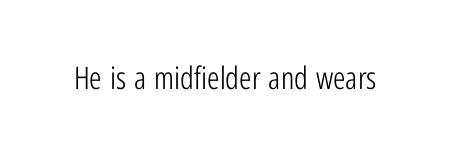
The image shows 31 px light, condensed sans-serif type, upright; set normal letter spacing, not underlined; low stroke contrast and a medium x-height.
